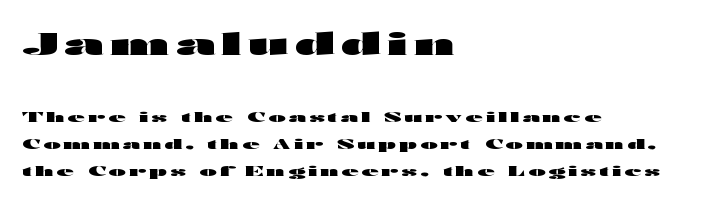
Q: Is the text bold? A: Yes.
Q: Is the text italic (slanted)? A: No, it is upright.
Q: Is the typeface a serif or a sans-serif typeface? A: Sans-serif.
Q: Is the text underlined? A: No.
Q: How is the paragraph aligned? A: Left-aligned.
Q: Is the spacing between letters normal or unusually wide? A: Unusually wide.
Q: Is the spacing between lines tight, normal or loose? A: Loose.
Q: Which block of text is set in a larger size, the first (top) or the second (bottom)? A: The first (top) one.
Q: Width (condensed, normal, or wide)? A: Wide.
Q: Stroke contrast? A: High.
Q: x-height? A: Medium.
Q: Monospaced? A: No.
